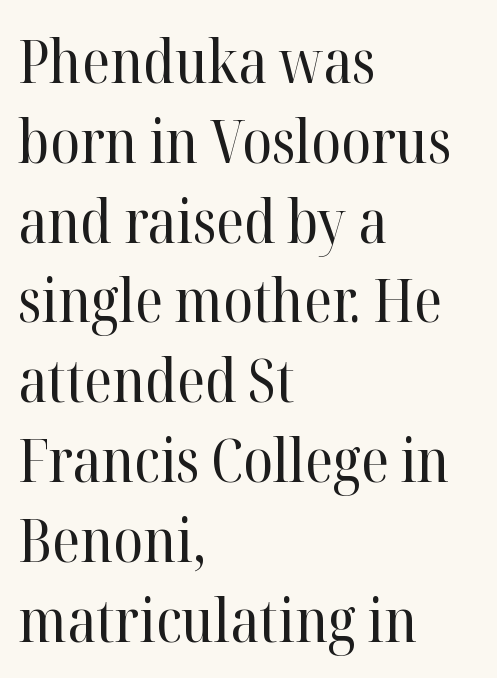
The image shows 60 px regular-weight serif type, upright; set left-aligned, normal line spacing (1.33x), normal letter spacing, not underlined; high stroke contrast and a medium x-height.
